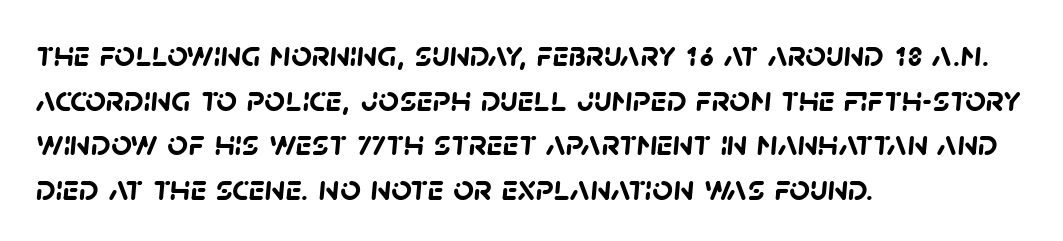
Check where the strokes stop: nothing finishes them off — pure sans. Compared with a centered layout, this one pins lines to the left instead. These lines are rendered in a variable-pitch font. Check under the words: just untouched page. Typesetter's note: full bold, strokes at maximum text heaviness. Does extra space separate the letters? No, they use regular spacing.
